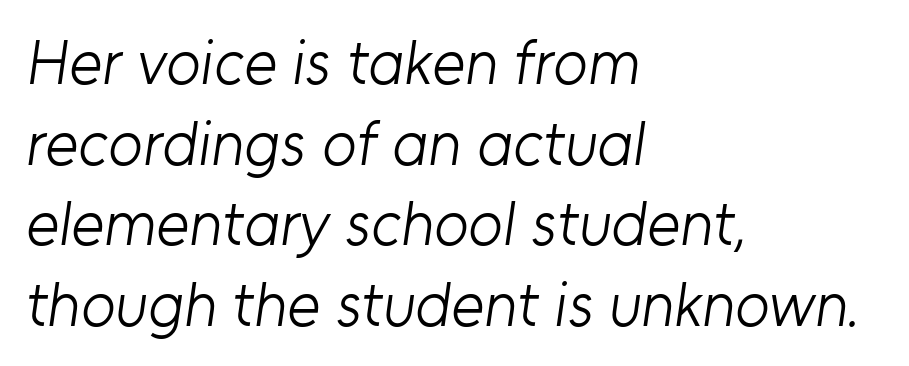
The image shows 63 px light sans-serif type; set left-aligned, normal line spacing (1.28x), normal letter spacing, not underlined; low stroke contrast and a medium x-height.
